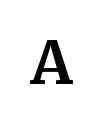
Unlike italic type, these characters show no tilt at all. Each letter's strokes conclude with small projecting serifs. Spacing verdict: proportional, widths tailored to each character. Typesetter's note: full bold, strokes at maximum text heaviness. The space beneath each line is pristine and unruled. The face used here is rendered with a markedly widened letterfit.
